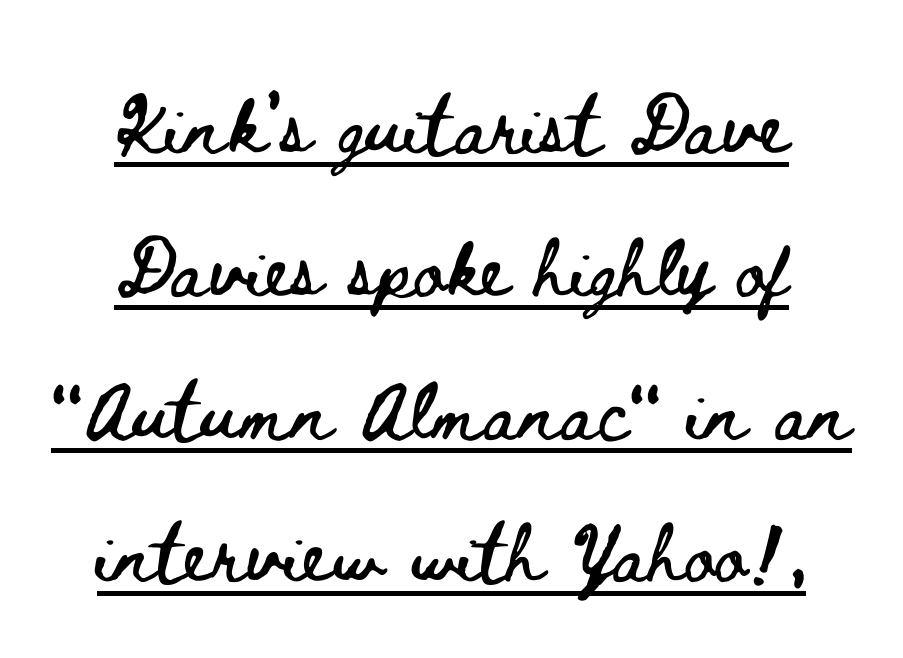
{"width": "wide", "stroke_contrast": "low", "x_height": "small", "monospaced": "no", "underline": "yes", "align": "center", "line_spacing": "loose", "line_spacing_ratio": 1.93, "letter_spacing": "normal", "letter_spacing_em": 0.0, "glyph_px": 74}
